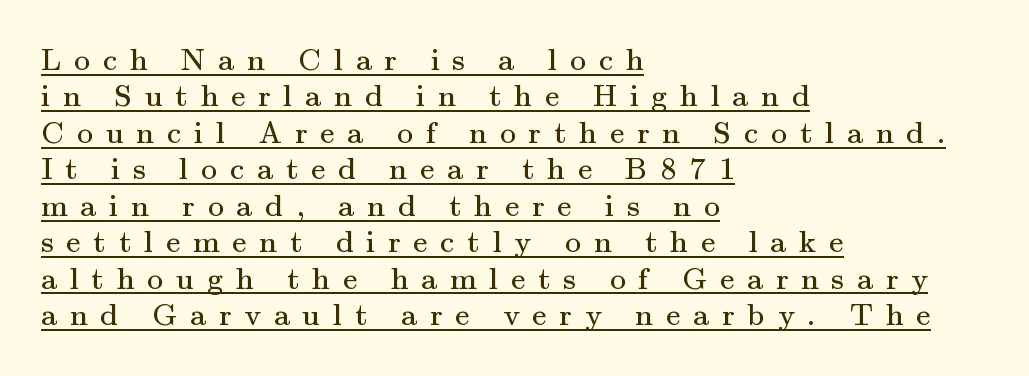
The image shows 32 px regular-weight serif type, upright; set left-aligned, tight line spacing (1.14x), unusually wide letter spacing (+0.4 em), underlined; medium stroke contrast and a small x-height.
